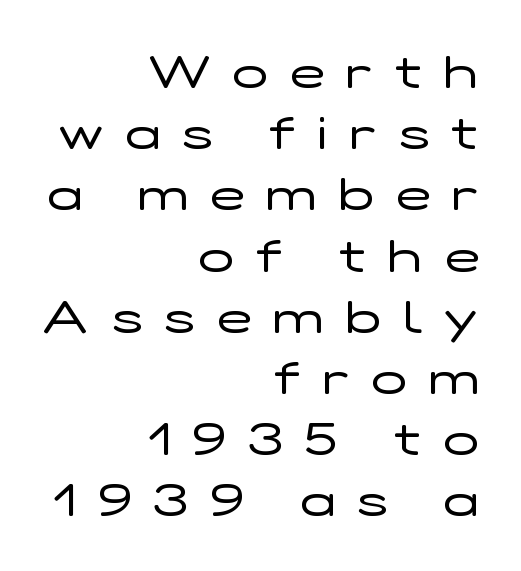
Note the varied advance widths — an 'i' is clearly narrower than an 'm'. Letterform terminals end flat and unadorned throughout the passage. The weight would be labelled regular, book, light, or lighter still. The horizontal fit of the characters is loose and conspicuously gappy. Descenders are the only things crossing below the line.
